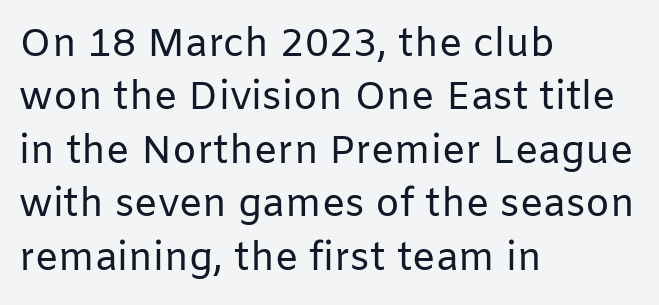
{"serif": "no", "italic": "no", "bold": "no", "weight": "regular", "width": "normal", "stroke_contrast": "low", "x_height": "medium", "monospaced": "no", "underline": "no", "align": "left", "line_spacing": "normal", "line_spacing_ratio": 1.37, "letter_spacing": "normal", "letter_spacing_em": 0.0, "glyph_px": 39}
